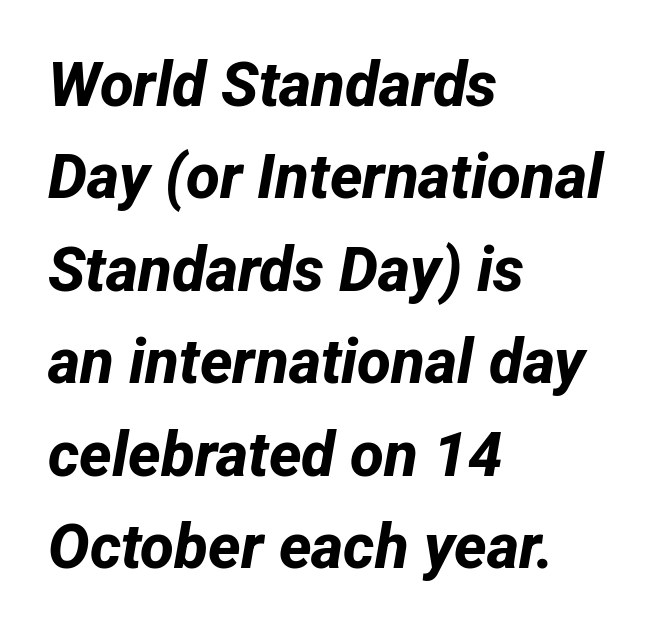
Q: Is the text bold? A: Yes.
Q: Is the typeface a serif or a sans-serif typeface? A: Sans-serif.
Q: Is the text underlined? A: No.
Q: How is the paragraph aligned? A: Left-aligned.
Q: Is the spacing between letters normal or unusually wide? A: Normal.
Q: Is the spacing between lines tight, normal or loose? A: Normal.
Q: Width (condensed, normal, or wide)? A: Normal.
Q: Stroke contrast? A: Low.
Q: x-height? A: Medium.
Q: Monospaced? A: No.
